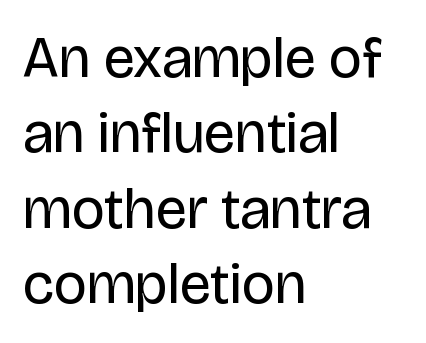
{"serif": "no", "italic": "no", "bold": "no", "weight": "regular", "width": "normal", "stroke_contrast": "low", "x_height": "large", "monospaced": "no", "underline": "no", "align": "left", "line_spacing": "normal", "line_spacing_ratio": 1.3, "letter_spacing": "normal", "letter_spacing_em": 0.0, "glyph_px": 58}
